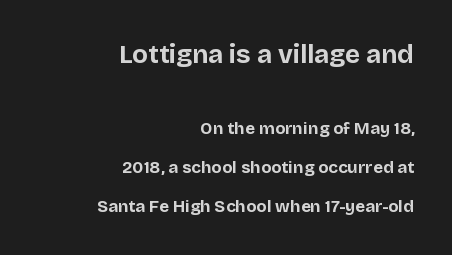
The image shows 26 px bold type, upright; set right-aligned, loose line spacing (2.28x), normal letter spacing, not underlined; the first (top) block is 1.53x larger.
